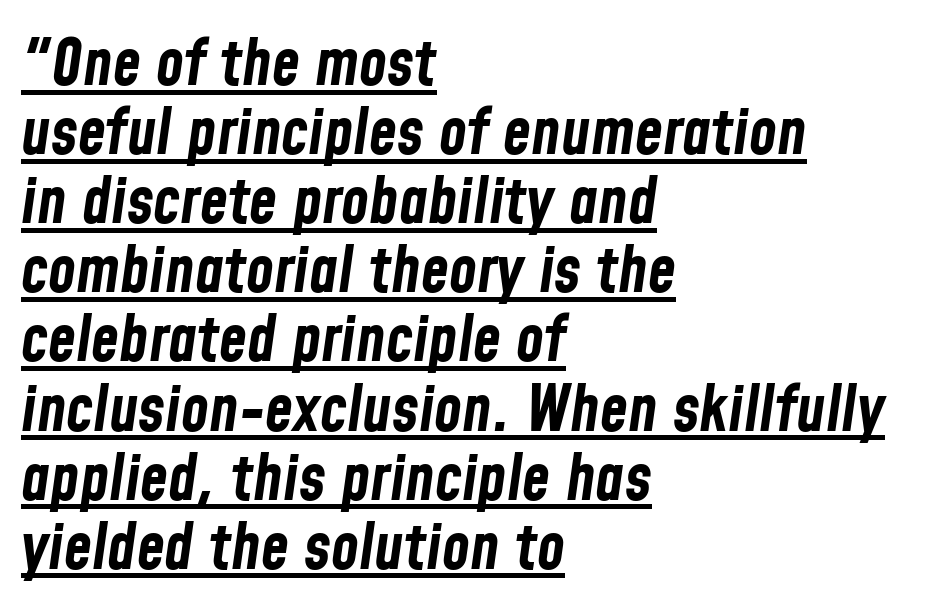
What's the leading like? Squeezed, with rows nearly overlapping. Quick note: italic. This rendering uses left alignment, leaving the right contour irregular. Varying glyph widths throughout — classic text-font behaviour.
